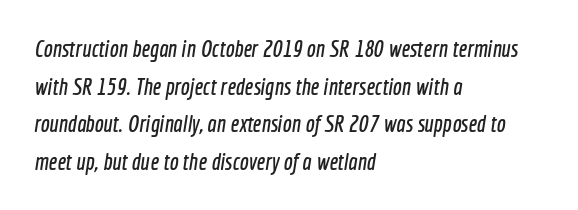
Each new line begins a customary step beneath the previous one. The tracking reads as untouched default to a designer's eye. The passage is arranged the way most books set body copy — flush left. This rendering features lettering with no underline.
